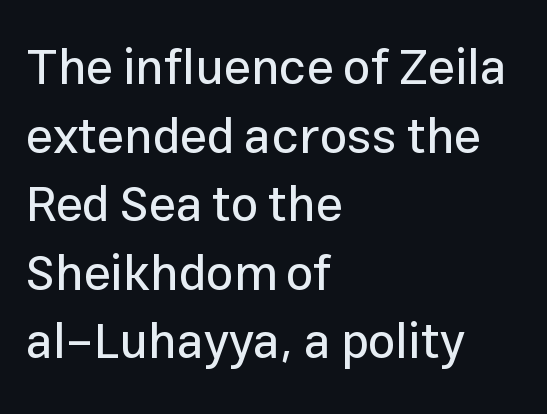
{"serif": "no", "italic": "no", "width": "normal", "stroke_contrast": "low", "x_height": "medium", "monospaced": "no", "underline": "no", "align": "left", "line_spacing": "normal", "line_spacing_ratio": 1.4, "letter_spacing": "normal", "letter_spacing_em": 0.0, "glyph_px": 49}
